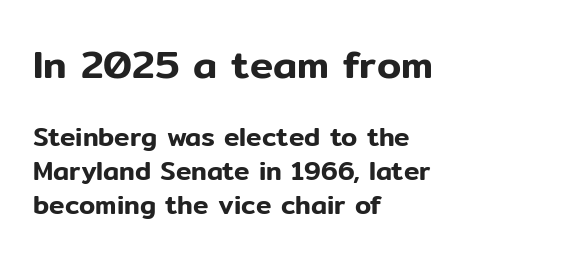
The image shows 39 px sans-serif type, upright; set left-aligned, normal line spacing (1.32x), normal letter spacing, not underlined; the first (top) block is 1.5x larger; low stroke contrast and a medium x-height.
